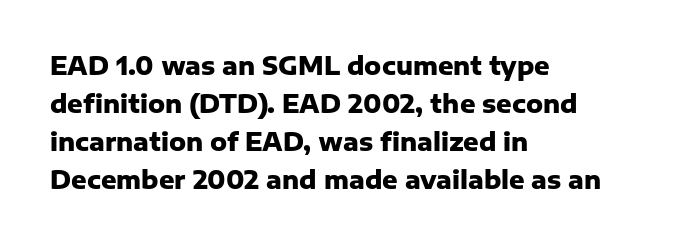
Any mark beneath the type? The region is blank. The letters stand upright; this is a roman face. The type is set solid horizontally, with unmodified tracking. Which margin do the lines hug? The left one — the right edge is uneven. The rendering uses a bold face; every stroke is thick and dark.
